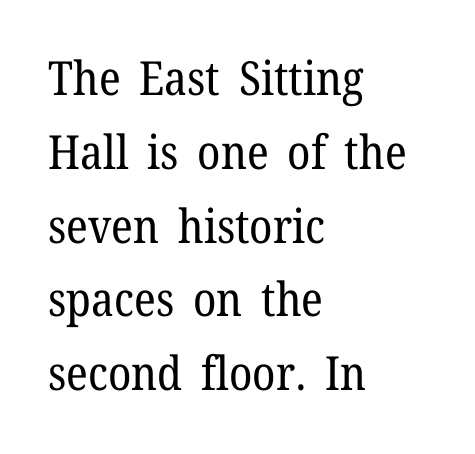
The image shows 47 px regular-weight serif type, upright; set left-aligned, normal line spacing (1.57x), normal letter spacing, not underlined; low stroke contrast and a medium x-height.
